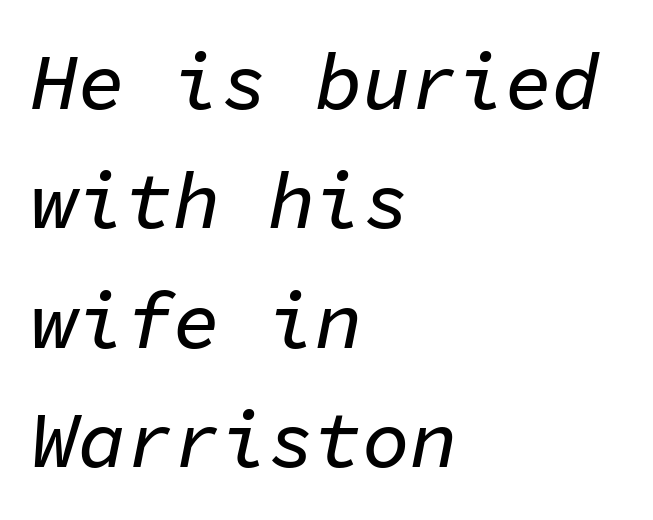
{"italic": "yes", "lean": "right", "slant_degrees": 11, "width": "normal", "stroke_contrast": "low", "x_height": "medium", "monospaced": "yes", "underline": "no", "align": "left", "line_spacing": "normal", "line_spacing_ratio": 1.51, "letter_spacing": "normal", "letter_spacing_em": 0.0, "glyph_px": 79}
